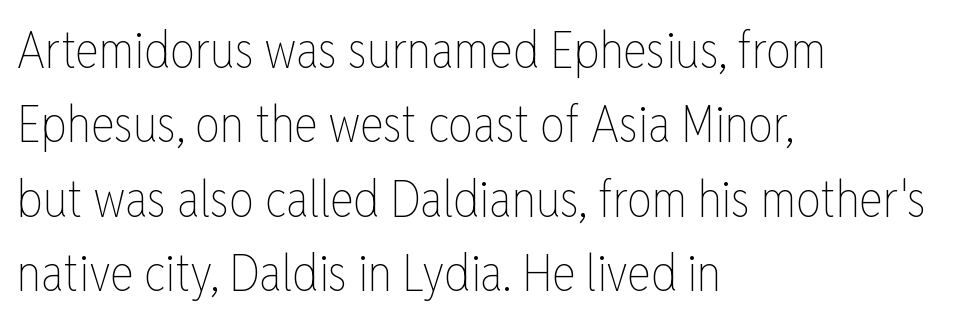
The image shows 50 px thin, condensed type, upright; set left-aligned, normal line spacing (1.49x), normal letter spacing, not underlined; low stroke contrast and a medium x-height.
